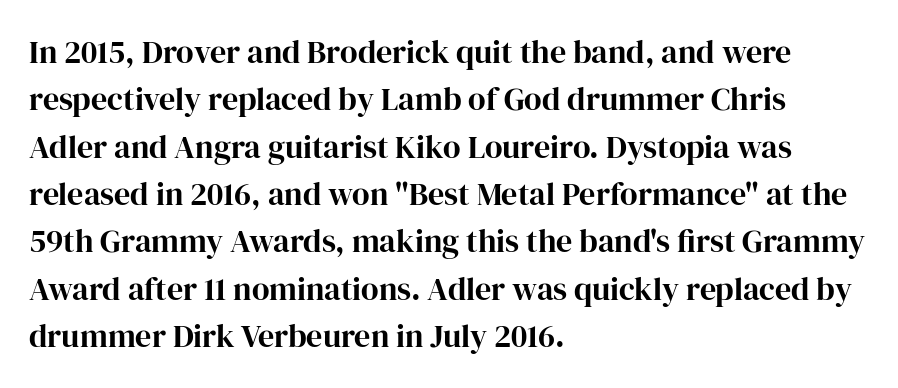
{"serif": "yes", "italic": "no", "bold": "yes", "weight": "bold", "width": "normal", "stroke_contrast": "high", "x_height": "medium", "monospaced": "no", "underline": "no", "align": "left", "line_spacing": "normal", "line_spacing_ratio": 1.48, "letter_spacing": "normal", "letter_spacing_em": 0.0, "glyph_px": 32}
